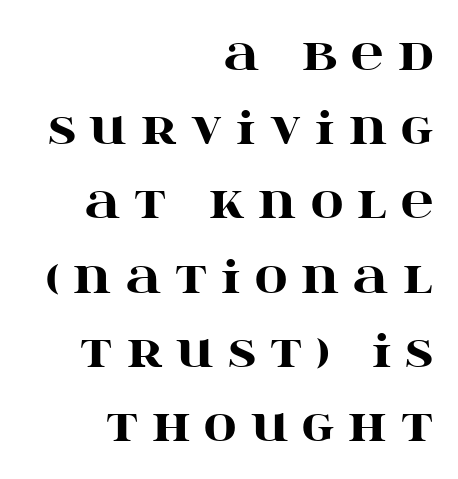
The image shows 45 px heavy, wide serif type, upright; set right-aligned, normal line spacing (1.65x), unusually wide letter spacing (+0.31 em), not underlined; high stroke contrast and a large x-height.
